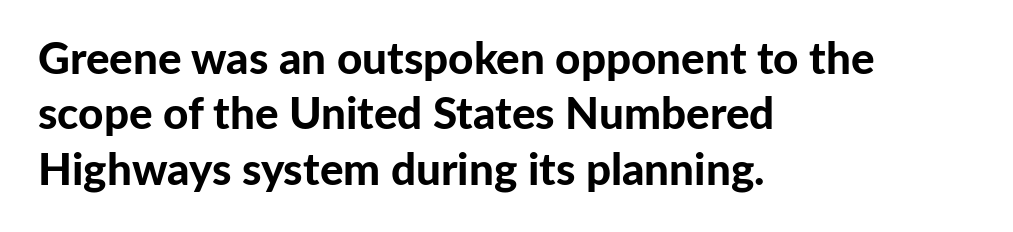
{"serif": "no", "italic": "no", "bold": "yes", "weight": "bold", "width": "normal", "stroke_contrast": "low", "x_height": "medium", "monospaced": "no", "underline": "no", "align": "left", "line_spacing": "normal", "line_spacing_ratio": 1.26, "letter_spacing": "normal", "letter_spacing_em": 0.0, "glyph_px": 44}
